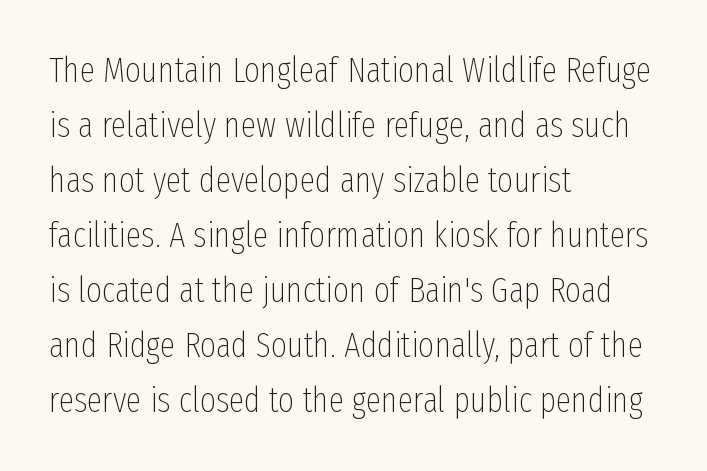
Letterform terminals end flat and unadorned throughout the passage. Any mark beneath the type? The region is blank. The rendering uses natural spacing where letterforms have individual widths. The gaps between neighbouring characters are ordinary and unremarkable.
